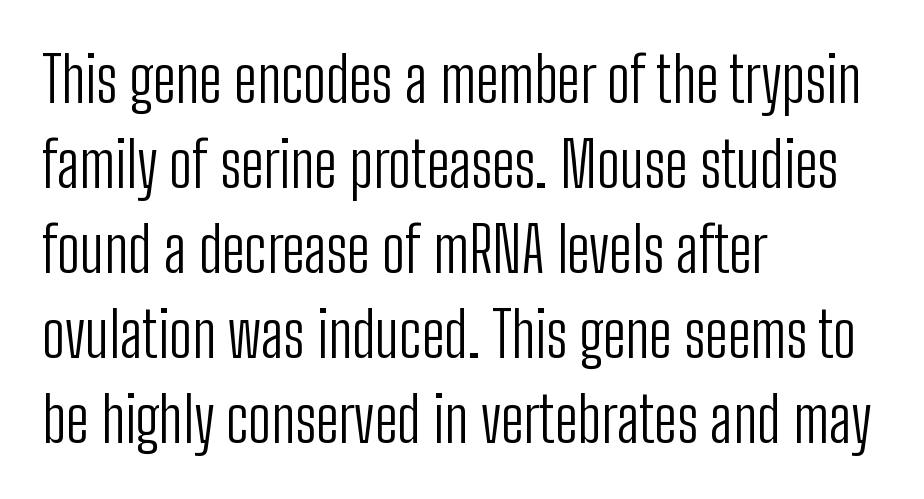
{"serif": "no", "italic": "no", "bold": "no", "weight": "light", "width": "condensed", "stroke_contrast": "low", "x_height": "medium", "monospaced": "no", "underline": "no", "align": "left", "line_spacing": "normal", "line_spacing_ratio": 1.37, "letter_spacing": "normal", "letter_spacing_em": 0.0, "glyph_px": 62}
